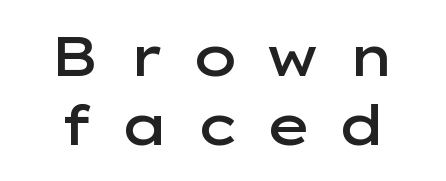
{"serif": "no", "italic": "no", "bold": "semi", "weight": "semibold", "width": "wide", "stroke_contrast": "low", "x_height": "medium", "monospaced": "no", "underline": "no", "line_spacing": "normal", "line_spacing_ratio": 1.26, "letter_spacing": "wide", "letter_spacing_em": 0.48, "glyph_px": 55}
